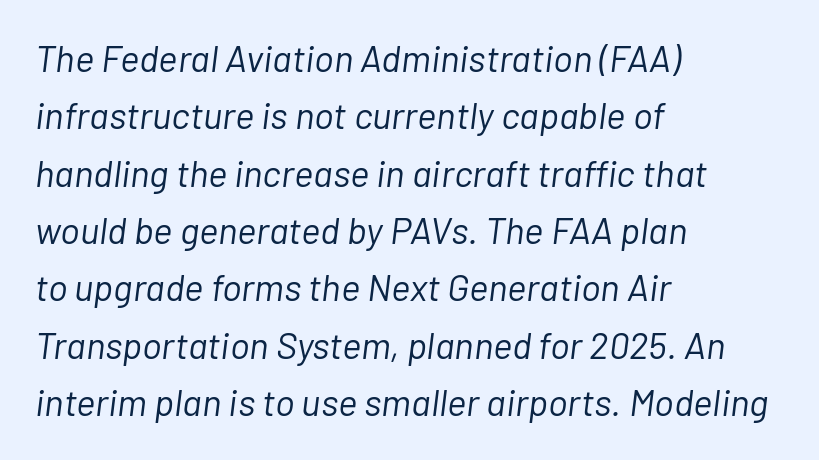
Q: Is the text bold? A: No.
Q: Is the text italic (slanted)? A: Yes, it leans right by about 7 degrees.
Q: Is the text underlined? A: No.
Q: How is the paragraph aligned? A: Left-aligned.
Q: Is the spacing between letters normal or unusually wide? A: Normal.
Q: Is the spacing between lines tight, normal or loose? A: Normal.
Q: Width (condensed, normal, or wide)? A: Normal.
Q: Stroke contrast? A: Low.
Q: x-height? A: Medium.
Q: Monospaced? A: No.
